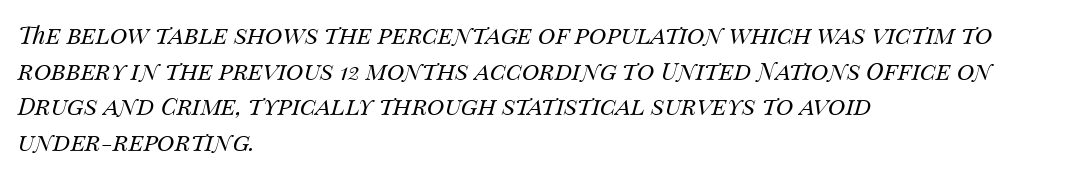
{"italic": "yes", "lean": "right", "slant_degrees": 14, "bold": "no", "underline": "no", "align": "left", "line_spacing": "normal", "line_spacing_ratio": 1.48, "letter_spacing": "normal", "letter_spacing_em": 0.0, "glyph_px": 24}
